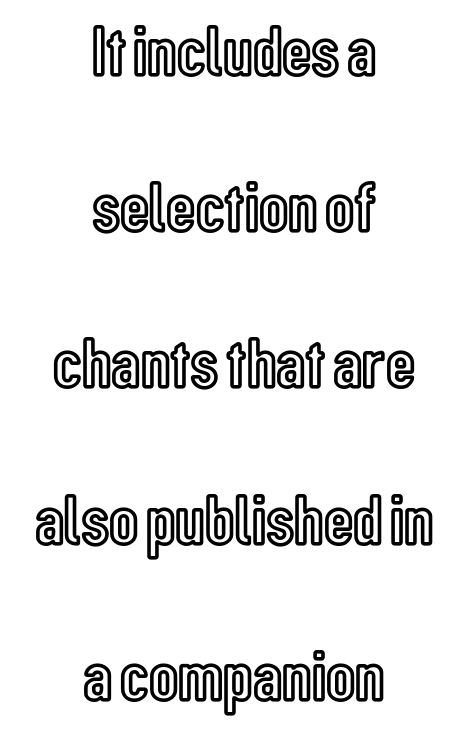
{"italic": "no", "width": "condensed", "x_height": "medium", "monospaced": "no", "underline": "no", "align": "center", "line_spacing": "loose", "line_spacing_ratio": 2.17, "letter_spacing": "normal", "letter_spacing_em": 0.0, "glyph_px": 72}
